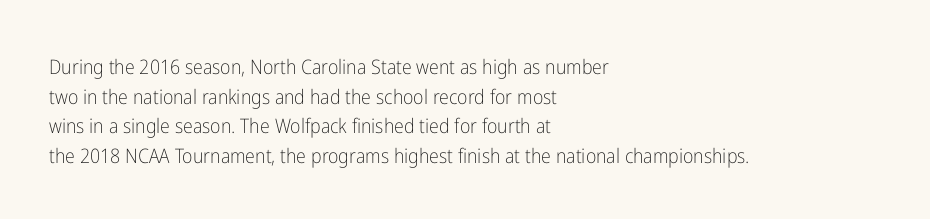
{"italic": "no", "bold": "no", "underline": "no", "align": "left", "line_spacing": "normal", "line_spacing_ratio": 1.48, "letter_spacing": "normal", "letter_spacing_em": 0.0, "glyph_px": 20}
